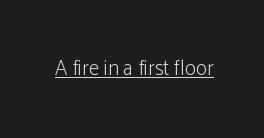
Q: Is the text bold? A: No.
Q: Is the text italic (slanted)? A: No, it is upright.
Q: Is the text underlined? A: Yes.
Q: Is the spacing between letters normal or unusually wide? A: Normal.
